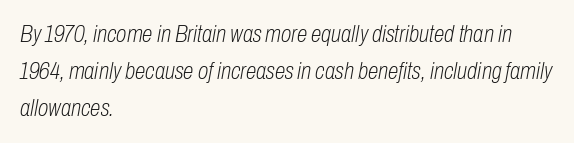
{"italic": "yes", "lean": "right", "slant_degrees": 10, "bold": "no", "underline": "no", "align": "left", "line_spacing": "normal", "line_spacing_ratio": 1.55, "letter_spacing": "normal", "letter_spacing_em": 0.0, "glyph_px": 24}
